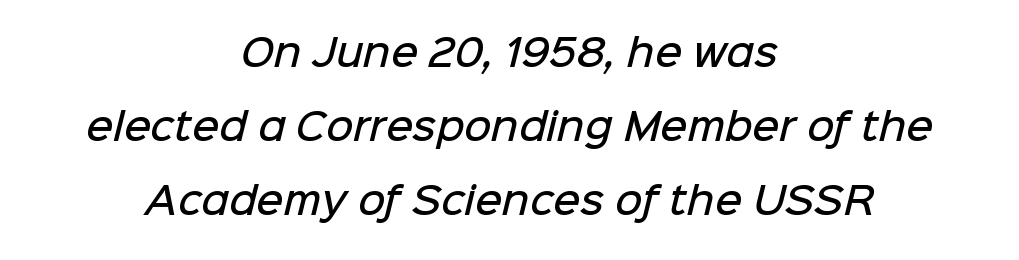
Q: Is the text bold? A: Semi-bold.
Q: Is the typeface a serif or a sans-serif typeface? A: Sans-serif.
Q: Is the text underlined? A: No.
Q: How is the paragraph aligned? A: Centered.
Q: Is the spacing between letters normal or unusually wide? A: Normal.
Q: Is the spacing between lines tight, normal or loose? A: Loose.
Q: Width (condensed, normal, or wide)? A: Normal.
Q: Stroke contrast? A: Low.
Q: x-height? A: Medium.
Q: Monospaced? A: No.
